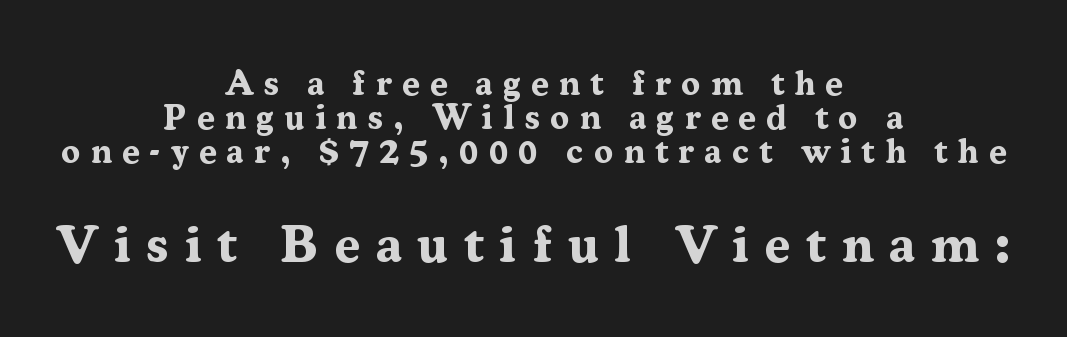
Underlining? Definitely not there. Line starts and ends both wander, symmetrically. Note: serifs present on the glyphs. You can tell it's not italic because the verticals are truly vertical. The block sitting lower on the canvas is the one with enlarged characters.
